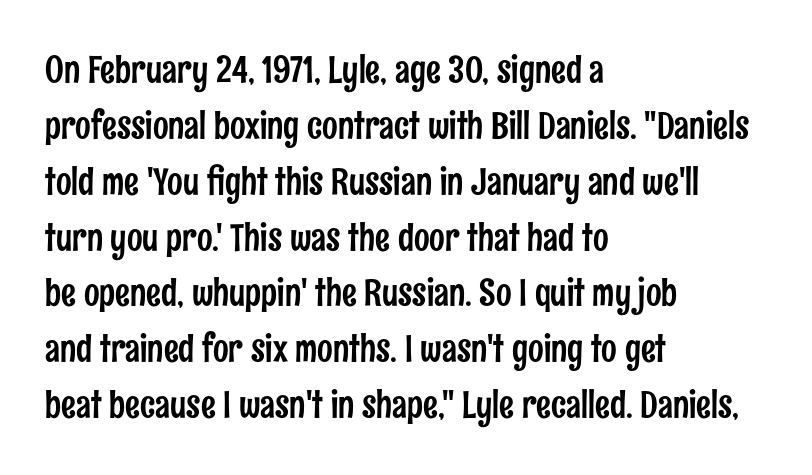
Q: Is the text italic (slanted)? A: No, it is upright.
Q: Is the typeface a serif or a sans-serif typeface? A: Sans-serif.
Q: Is the text underlined? A: No.
Q: How is the paragraph aligned? A: Left-aligned.
Q: Is the spacing between letters normal or unusually wide? A: Normal.
Q: Is the spacing between lines tight, normal or loose? A: Normal.
Q: Width (condensed, normal, or wide)? A: Condensed.
Q: Stroke contrast? A: Low.
Q: x-height? A: Medium.
Q: Monospaced? A: No.
